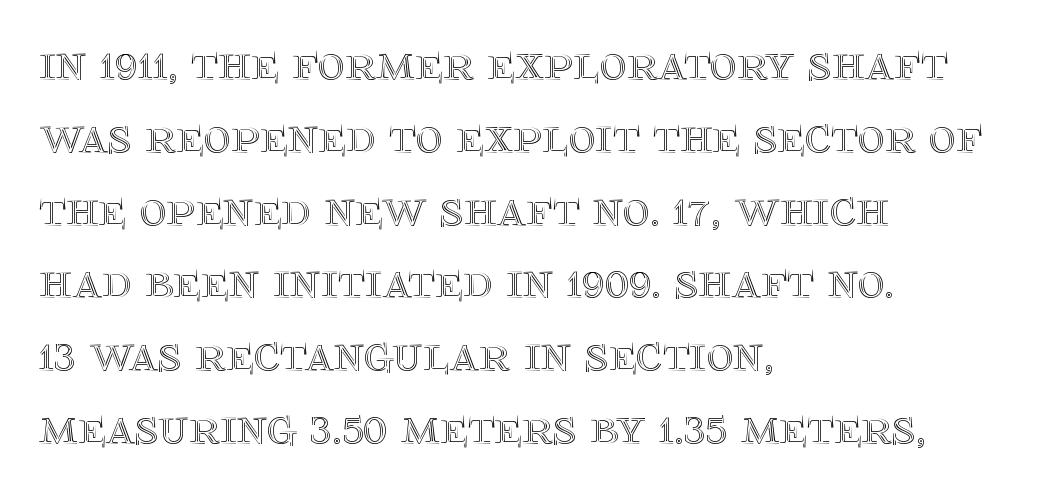
Q: Is the text italic (slanted)? A: No, it is upright.
Q: Is the text underlined? A: No.
Q: How is the paragraph aligned? A: Left-aligned.
Q: Is the spacing between letters normal or unusually wide? A: Normal.
Q: Is the spacing between lines tight, normal or loose? A: Normal.
Q: Width (condensed, normal, or wide)? A: Normal.
Q: x-height? A: Large.
Q: Monospaced? A: No.
